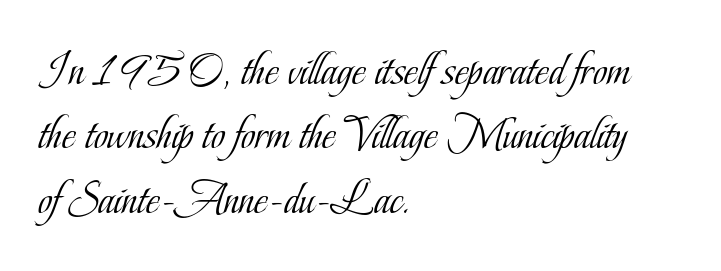
{"serif": "yes", "bold": "no", "weight": "light", "width": "condensed", "stroke_contrast": "low", "x_height": "small", "monospaced": "no", "underline": "no", "align": "left", "line_spacing": "normal", "line_spacing_ratio": 1.34, "letter_spacing": "normal", "letter_spacing_em": 0.0, "glyph_px": 48}
